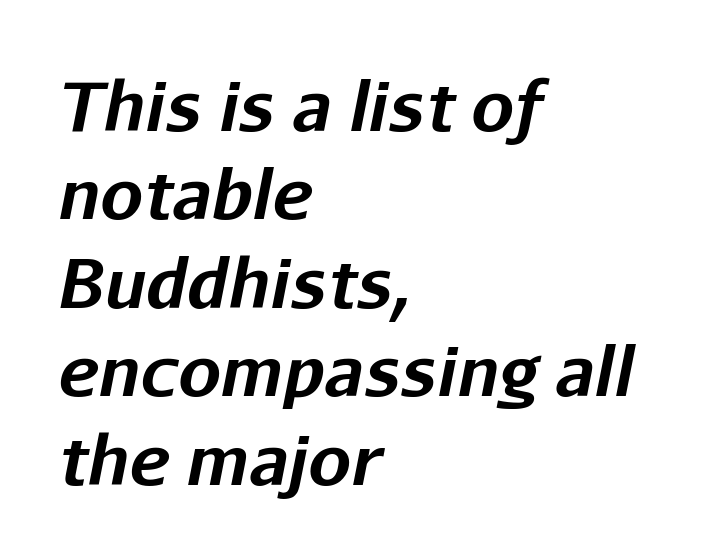
The image shows 68 px bold type, italic (leaning right); set left-aligned, normal line spacing (1.3x), normal letter spacing, not underlined; low stroke contrast and a medium x-height.
